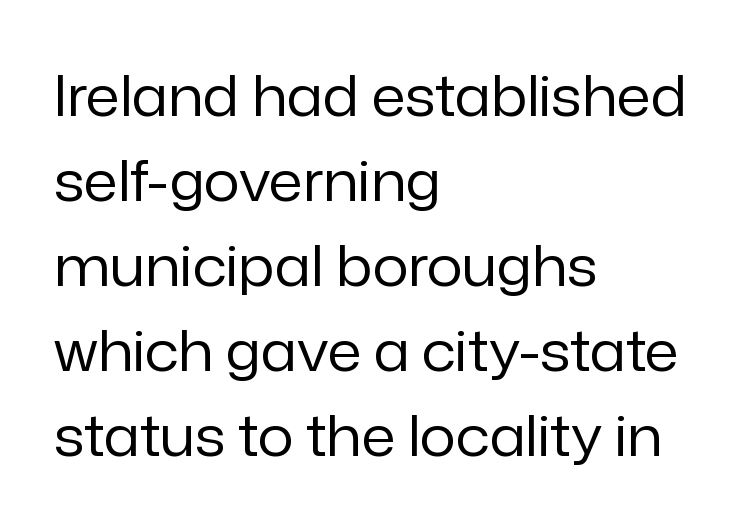
The lines sit at an ordinary, default distance from one another. Nope, not italic — everything's standing straight. Are there feet on the stems? There aren't — it's a sans. Compared with a typical body face, this is equally light or lighter still.
